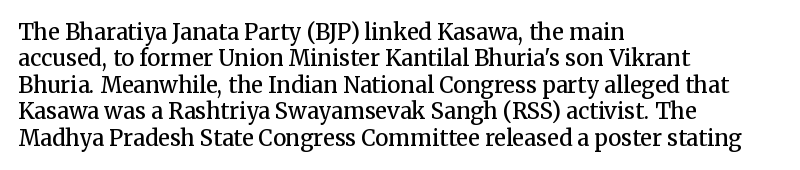
{"italic": "no", "bold": "semi", "underline": "no", "align": "left", "line_spacing_ratio": 1.2, "letter_spacing": "normal", "letter_spacing_em": 0.0, "glyph_px": 22}
